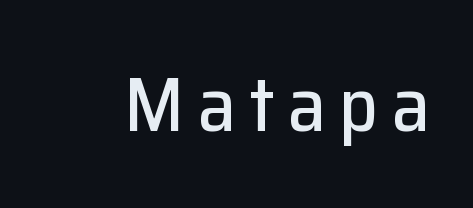
Q: Is the text italic (slanted)? A: No, it is upright.
Q: Is the typeface a serif or a sans-serif typeface? A: Sans-serif.
Q: Is the text underlined? A: No.
Q: Width (condensed, normal, or wide)? A: Normal.
Q: Stroke contrast? A: Low.
Q: x-height? A: Medium.
Q: Monospaced? A: No.
